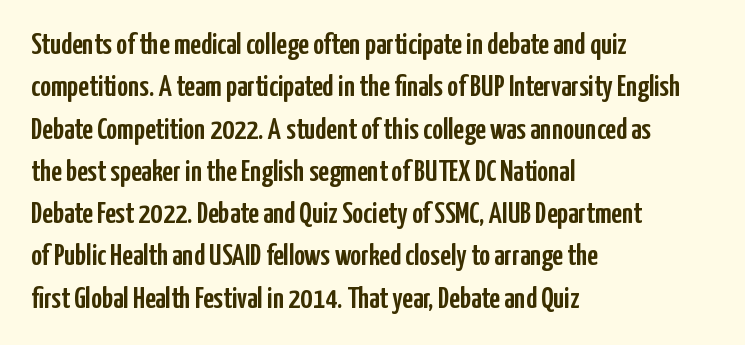
Nobody drew a line under any word here. These lines keep a tight, regular rhythm from letter to letter. Varying glyph widths throughout — classic text-font behaviour. The letters stand upright; this is a roman face. Caption: multi-line text, flush left, ragged right. Leading matches the norm, producing a regular column.
